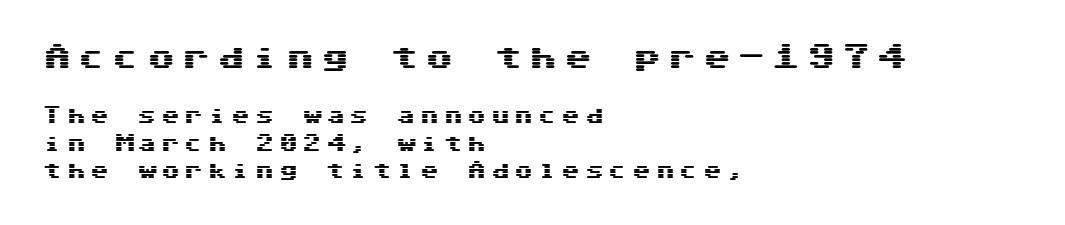
If you drew a ruler down the left edge, every line would touch it. Check under the words: just untouched page. Top chunk: large. Bottom chunk: small. Spacing between characters has been opened up far beyond the box default. A normal amount of white space separates one row of letters from the next.
